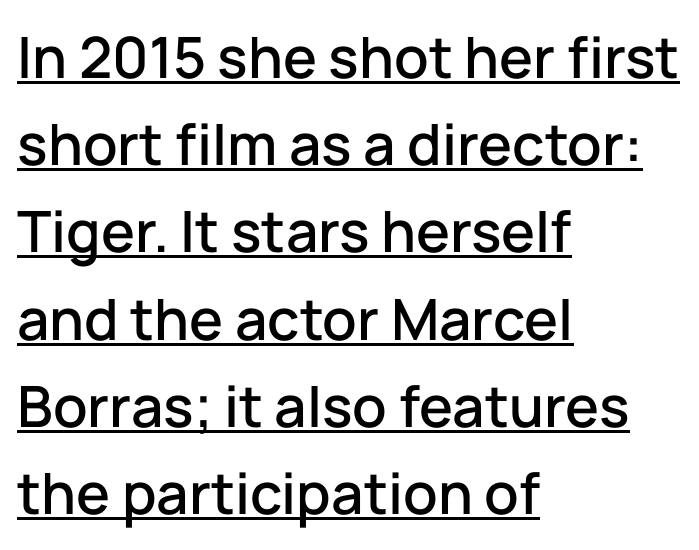
Q: Is the text italic (slanted)? A: No, it is upright.
Q: Is the typeface a serif or a sans-serif typeface? A: Sans-serif.
Q: Is the text underlined? A: Yes.
Q: How is the paragraph aligned? A: Left-aligned.
Q: Is the spacing between letters normal or unusually wide? A: Normal.
Q: Is the spacing between lines tight, normal or loose? A: Normal.
Q: Width (condensed, normal, or wide)? A: Normal.
Q: Stroke contrast? A: Low.
Q: x-height? A: Medium.
Q: Monospaced? A: No.
